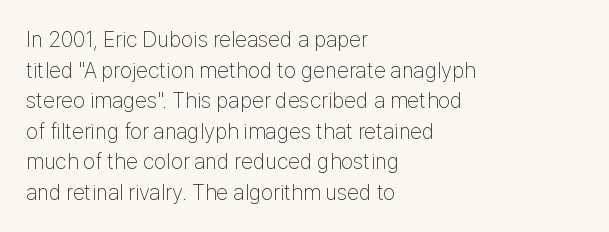
Here the glyphs are tracked normally, forming tight word shapes. This sample keeps an unexceptional amount of space between lines. Every character sits straight up, as roman type does. Each stroke keeps to a modest, everyday thickness or less. This rendering uses left alignment, leaving the right contour irregular. Descenders are the only things crossing below the line.
